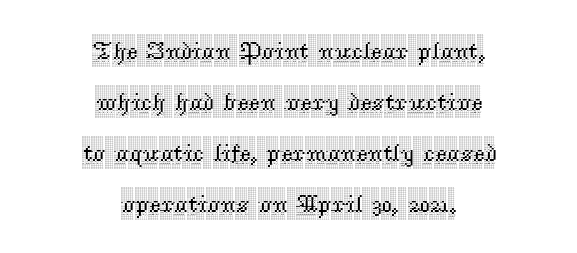
The image shows 25 px text type, upright; set centered, loose line spacing (2.04x), normal letter spacing, not underlined.
